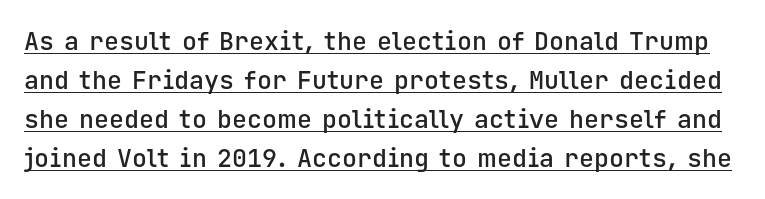
Q: Is the text bold? A: Semi-bold.
Q: Is the text italic (slanted)? A: No, it is upright.
Q: Is the text underlined? A: Yes.
Q: Is the spacing between letters normal or unusually wide? A: Normal.
Q: Is the spacing between lines tight, normal or loose? A: Normal.
